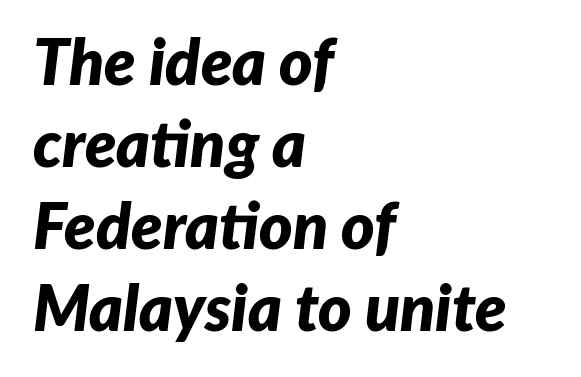
{"italic": "yes", "lean": "right", "slant_degrees": 7, "bold": "yes", "weight": "bold", "width": "normal", "stroke_contrast": "low", "x_height": "medium", "monospaced": "no", "underline": "no", "align": "left", "line_spacing": "normal", "line_spacing_ratio": 1.28, "letter_spacing": "normal", "letter_spacing_em": 0.0, "glyph_px": 64}
